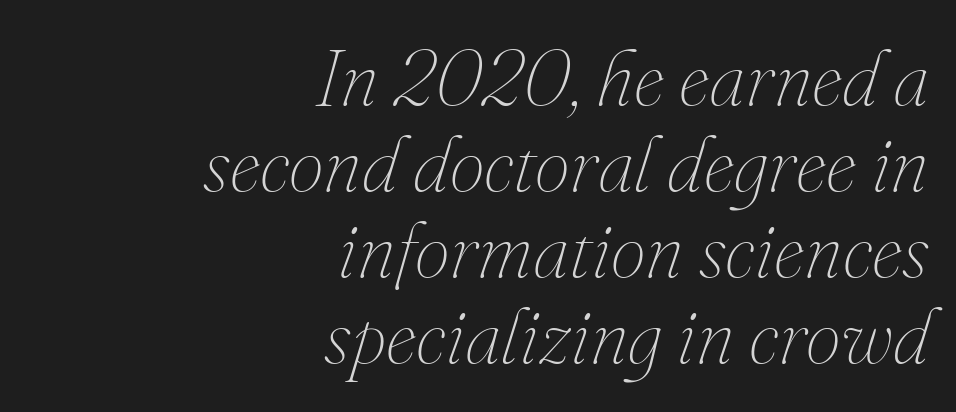
The image shows 79 px thin type, italic (leaning right); set right-aligned, tight line spacing (1.09x), normal letter spacing, not underlined; medium stroke contrast and a small x-height.
